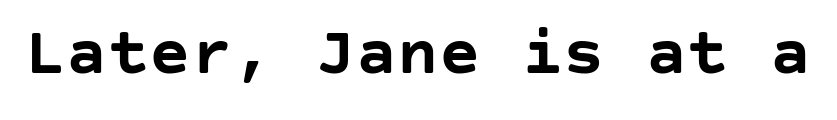
The image shows 69 px semibold sans-serif type, upright; set normal letter spacing, not underlined; low stroke contrast and a large x-height.
